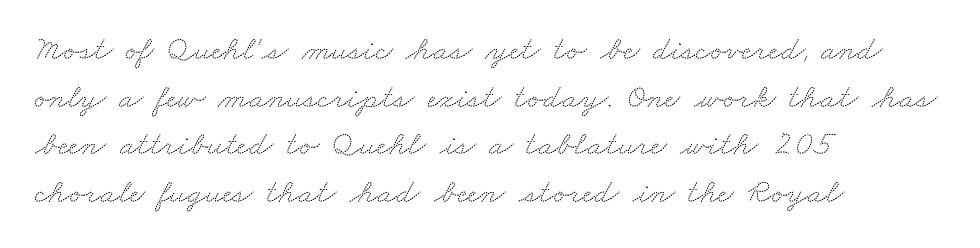
Rows of type keep a routine distance in the vertical direction. Plain, unruled lines of type. How are the letters spaced? Ordinarily, with no added tracking. These lines are composed in type with serifs. These lines stack with their left ends in a neat column. Here the designer chose a conventional face with non-uniform glyph widths.
